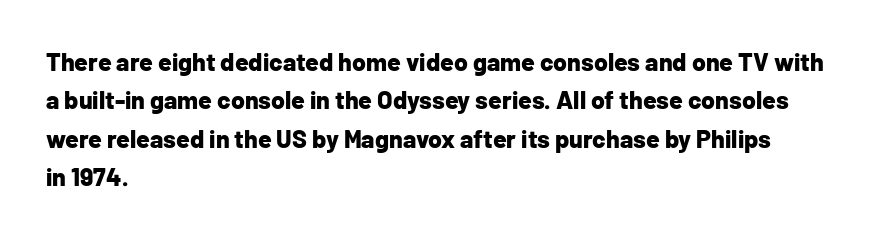
{"italic": "no", "bold": "yes", "underline": "no", "align": "left", "line_spacing": "normal", "line_spacing_ratio": 1.54, "letter_spacing": "normal", "letter_spacing_em": 0.0, "glyph_px": 25}
